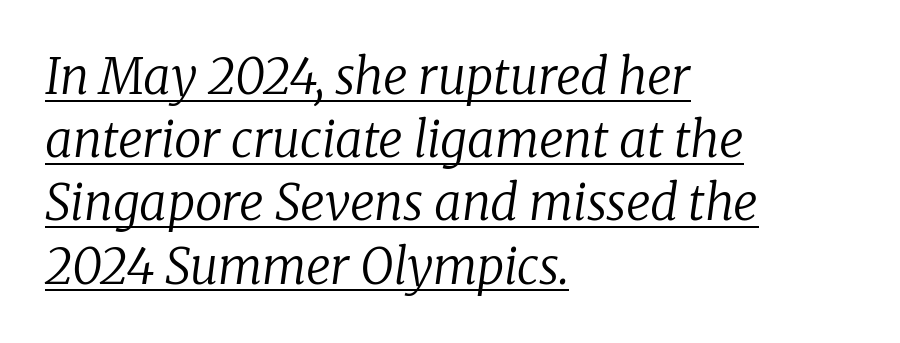
The strokes are not fattened; the text isn't bold. Check where the strokes stop: tiny serifs finish them off. Notice how descenders clear the ascenders below comfortably — that's standard leading. The letters advance in unequal steps, a hallmark of proportional type. Does a line run under the words? Yes, clearly. Nobody touched the tracking dial on this one.
